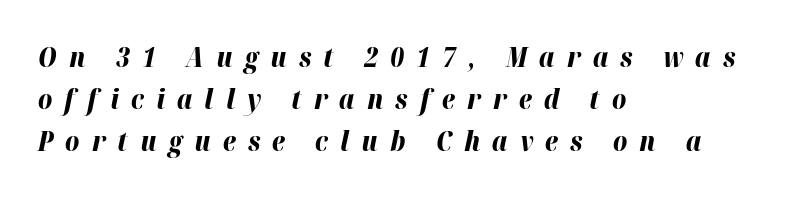
The image shows 27 px bold type, italic (leaning right); set left-aligned, normal line spacing (1.55x), unusually wide letter spacing (+0.45 em), not underlined.
